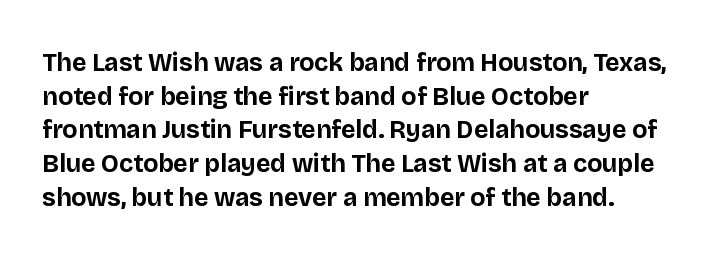
{"italic": "no", "bold": "yes", "underline": "no", "align": "left", "line_spacing": "normal", "line_spacing_ratio": 1.35, "letter_spacing": "normal", "letter_spacing_em": 0.0, "glyph_px": 25}
